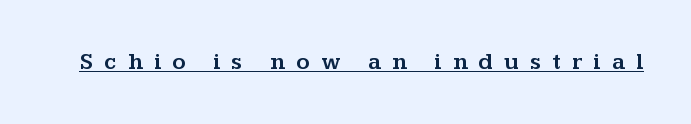
Q: Is the text italic (slanted)? A: No, it is upright.
Q: Is the text underlined? A: Yes.
Q: Is the spacing between letters normal or unusually wide? A: Unusually wide.
